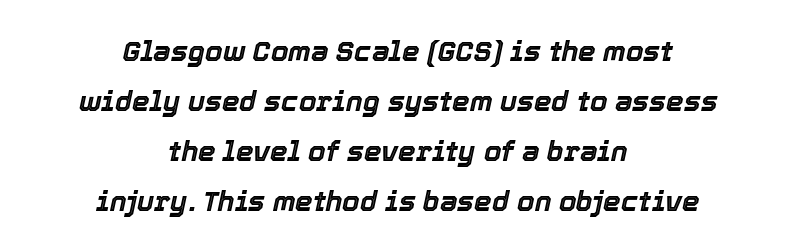
The image shows 28 px text type, italic (leaning right); set centered, line spacing 1.78x, normal letter spacing, not underlined; a medium x-height.
